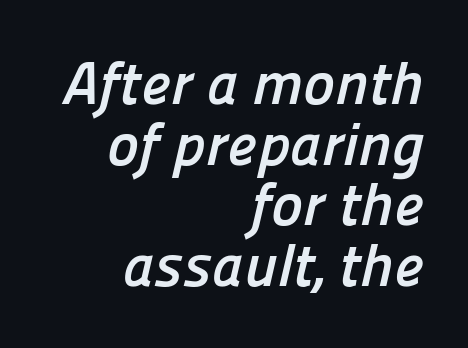
{"serif": "no", "bold": "yes", "weight": "semibold", "width": "normal", "stroke_contrast": "low", "x_height": "medium", "monospaced": "no", "underline": "no", "align": "right", "line_spacing": "tight", "line_spacing_ratio": 1.01, "letter_spacing": "normal", "letter_spacing_em": 0.0, "glyph_px": 60}
